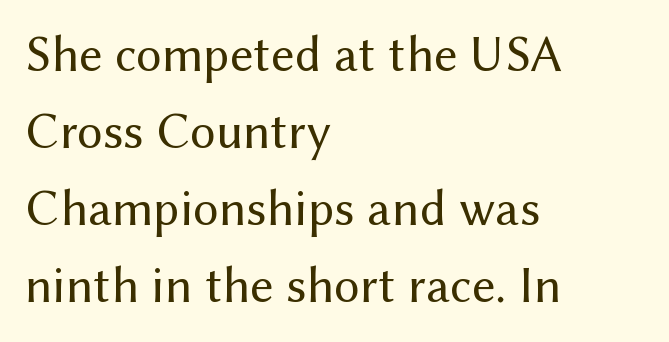
Q: Is the text bold? A: No.
Q: Is the text italic (slanted)? A: No, it is upright.
Q: Is the typeface a serif or a sans-serif typeface? A: Sans-serif.
Q: Is the text underlined? A: No.
Q: How is the paragraph aligned? A: Left-aligned.
Q: Is the spacing between letters normal or unusually wide? A: Normal.
Q: Is the spacing between lines tight, normal or loose? A: Normal.
Q: Width (condensed, normal, or wide)? A: Normal.
Q: Stroke contrast? A: Medium.
Q: x-height? A: Medium.
Q: Monospaced? A: No.
